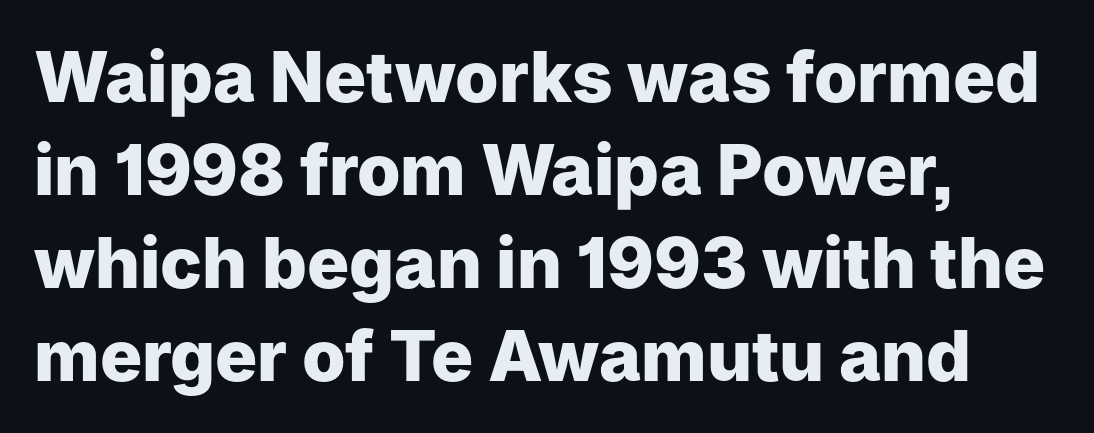
{"serif": "no", "italic": "no", "bold": "yes", "weight": "heavy", "width": "normal", "stroke_contrast": "low", "x_height": "medium", "monospaced": "no", "underline": "no", "line_spacing": "normal", "line_spacing_ratio": 1.33, "letter_spacing": "normal", "letter_spacing_em": 0.0, "glyph_px": 70}
